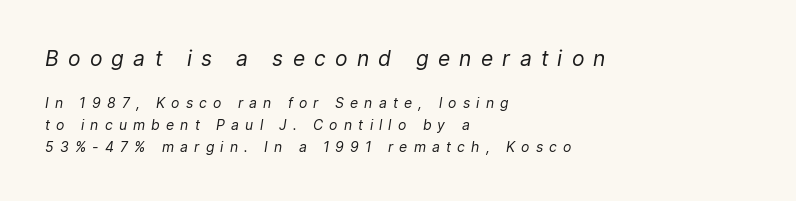
This sample is left-justified, so line endings fall wherever the words run out. You get the large type first, then a drop to smaller type. A clean baseline with only descenders dipping below it. An italicized treatment has been applied to the whole sample. A typesetter would call this heavily tracked-out type.
